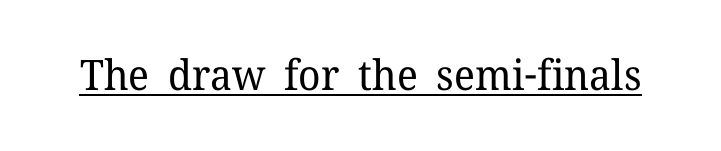
Letters have the restrained weight of plain body copy at most. This sample has the flowing, uneven cadence of proportional lettering. You could call the tracking neutral — neither tight nor loose. The letters stand upright; this is a roman face. The passage shown is underscored from start to finish. Examine the stroke ends and you'll spot serifs.
